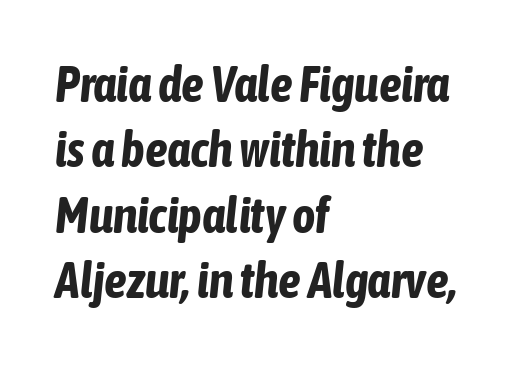
Italic? Definitely — the glyphs are oblique. The passage shown has conventional tracking throughout. A full-strength bold gives these letters their thick strokes. Is there much room between lines? A standard amount, neither cramped nor airy. This sample has the flowing, uneven cadence of proportional lettering.
